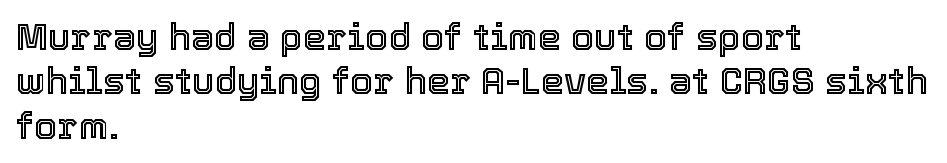
The image shows 37 px text type, upright; set left-aligned, line spacing 1.2x, normal letter spacing, not underlined; a medium x-height.
